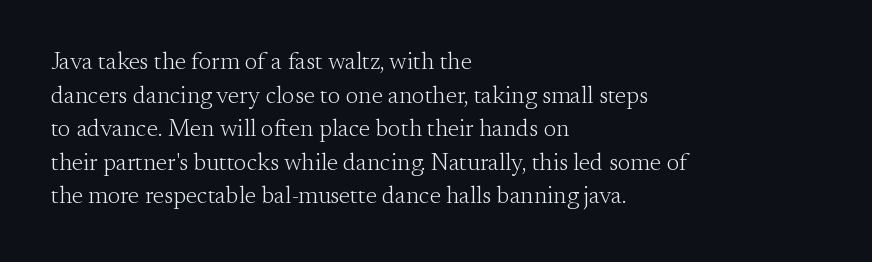
Does the copy run flush right? No — it runs flush left. Does extra space separate the letters? No, they use regular spacing. The letters look calm and open, with moderate or lighter stems. Beneath every word, the page is bare. Normally led — the rows are evenly, conventionally spaced.
